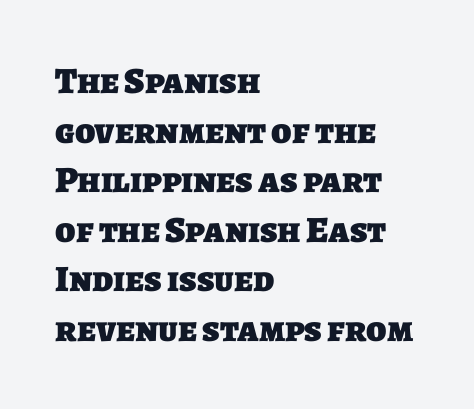
{"serif": "no", "bold": "yes", "weight": "heavy", "width": "normal", "stroke_contrast": "low", "x_height": "large", "monospaced": "no", "underline": "no", "align": "left", "line_spacing": "normal", "line_spacing_ratio": 1.34, "letter_spacing": "normal", "letter_spacing_em": 0.0, "glyph_px": 37}
